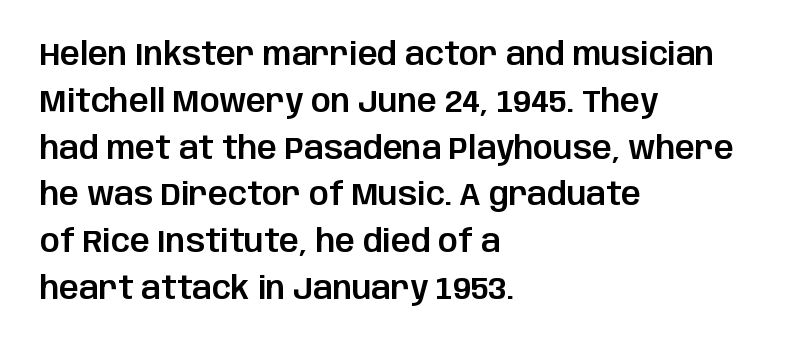
Teacher's note: observe the even left margin — that is flush-left alignment. Observe the absence of serifs on each vertical stroke in this sample. Unlike italic type, these characters show no tilt at all. This rendering leaves character spacing at its baseline value. Each row of text sits above clean, open space. These lines are rendered in a variable-pitch font.
